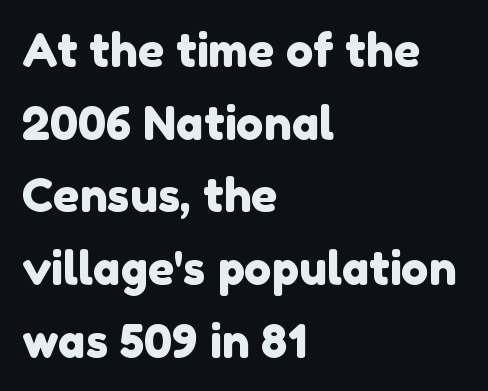
Q: Is the typeface a serif or a sans-serif typeface? A: Sans-serif.
Q: Is the text underlined? A: No.
Q: How is the paragraph aligned? A: Left-aligned.
Q: Is the spacing between letters normal or unusually wide? A: Normal.
Q: Is the spacing between lines tight, normal or loose? A: Normal.
Q: Width (condensed, normal, or wide)? A: Normal.
Q: Stroke contrast? A: Low.
Q: x-height? A: Medium.
Q: Monospaced? A: No.
